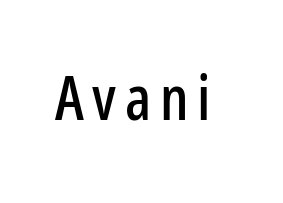
Note the varied advance widths — an 'i' is clearly narrower than an 'm'. These lines were composed using upright roman letters. This rendering features lettering with no underline. The font family rendered here belongs to the sans-serif group.
